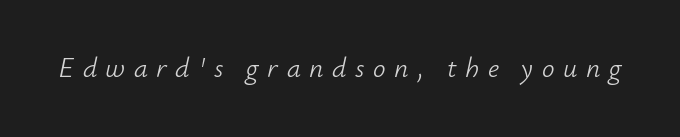
Q: Is the text bold? A: No.
Q: Is the text italic (slanted)? A: Yes, it leans right by about 12 degrees.
Q: Is the text underlined? A: No.
Q: Is the spacing between letters normal or unusually wide? A: Unusually wide.
Q: Width (condensed, normal, or wide)? A: Normal.
Q: Stroke contrast? A: Low.
Q: x-height? A: Small.
Q: Monospaced? A: No.
